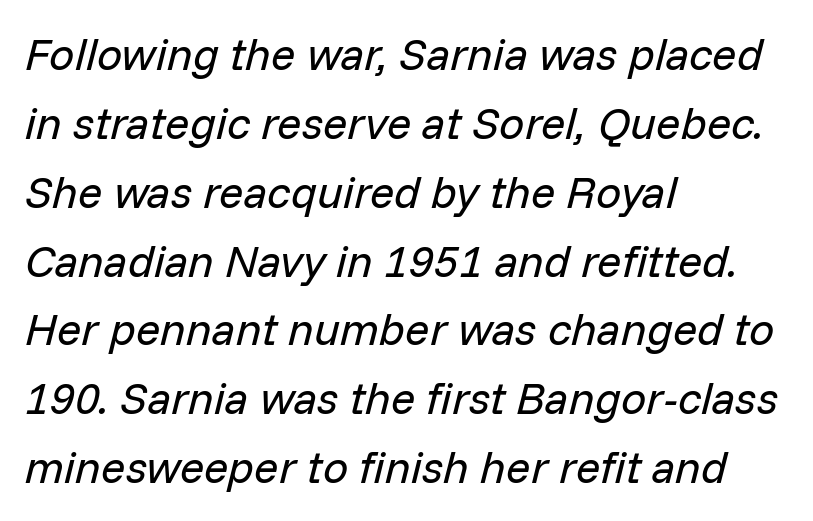
{"italic": "yes", "lean": "right", "slant_degrees": 14, "bold": "no", "weight": "regular", "width": "normal", "stroke_contrast": "low", "x_height": "medium", "monospaced": "no", "underline": "no", "align": "left", "line_spacing": "normal", "line_spacing_ratio": 1.53, "letter_spacing": "normal", "letter_spacing_em": 0.0, "glyph_px": 45}
